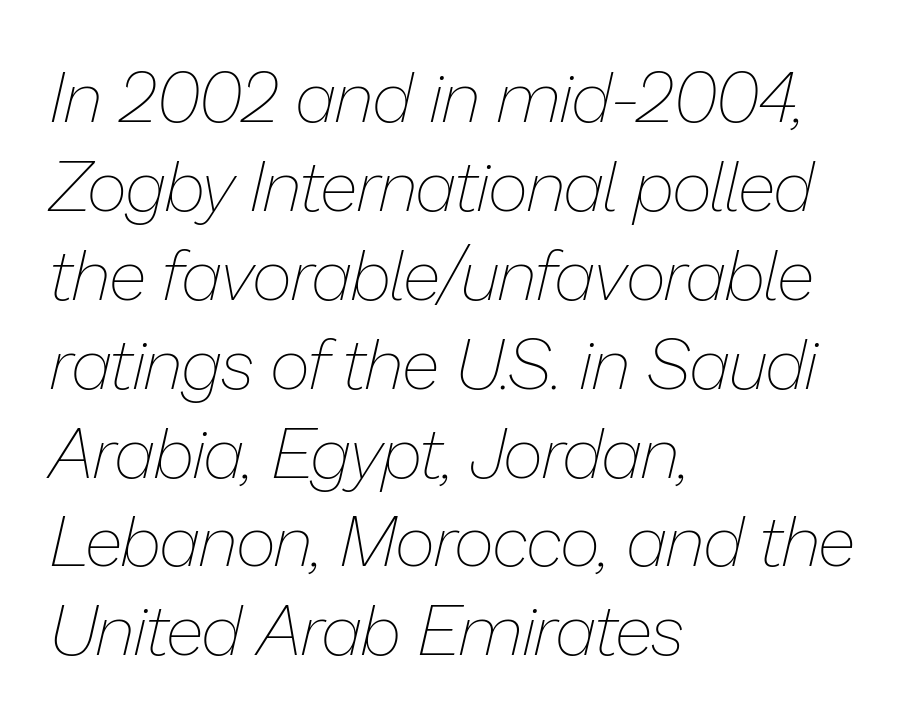
Q: Is the text bold? A: No.
Q: Is the text italic (slanted)? A: Yes, it leans right by about 13 degrees.
Q: Is the text underlined? A: No.
Q: How is the paragraph aligned? A: Left-aligned.
Q: Is the spacing between letters normal or unusually wide? A: Normal.
Q: Is the spacing between lines tight, normal or loose? A: Normal.
Q: Width (condensed, normal, or wide)? A: Normal.
Q: Stroke contrast? A: Low.
Q: x-height? A: Medium.
Q: Monospaced? A: No.
